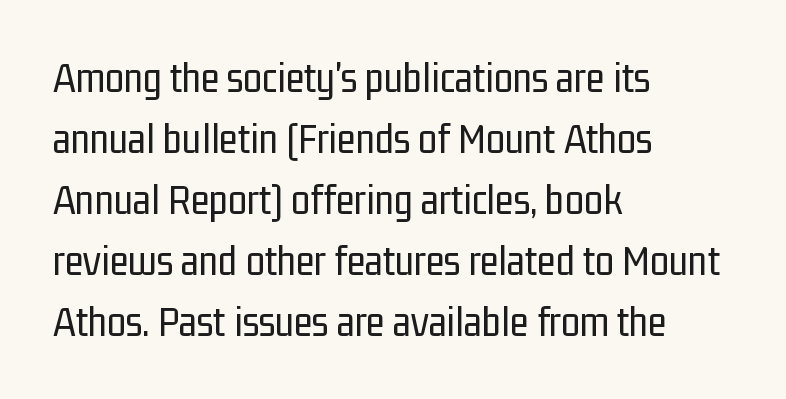
{"serif": "no", "italic": "no", "bold": "no", "weight": "regular", "width": "condensed", "stroke_contrast": "low", "x_height": "medium", "monospaced": "no", "underline": "no", "align": "left", "line_spacing": "normal", "line_spacing_ratio": 1.42, "letter_spacing": "normal", "letter_spacing_em": 0.0, "glyph_px": 43}
